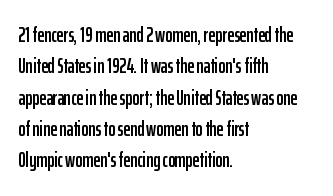
Q: Is the text italic (slanted)? A: No, it is upright.
Q: Is the text underlined? A: No.
Q: How is the paragraph aligned? A: Left-aligned.
Q: Is the spacing between letters normal or unusually wide? A: Normal.
Q: Is the spacing between lines tight, normal or loose? A: Normal.
